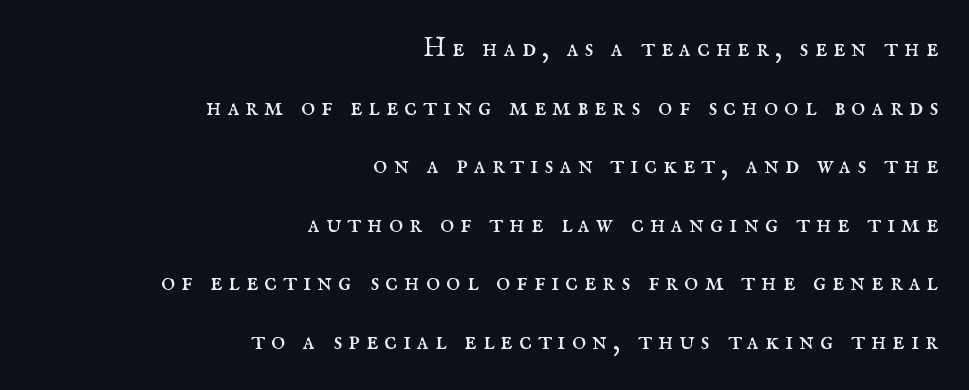
Quick note: not italic, upright. The ragged edge is on the left, which tells us the setting is flush right. The gaps between neighbouring characters are conspicuously large. One glance says open: line gaps are wider than usual.
